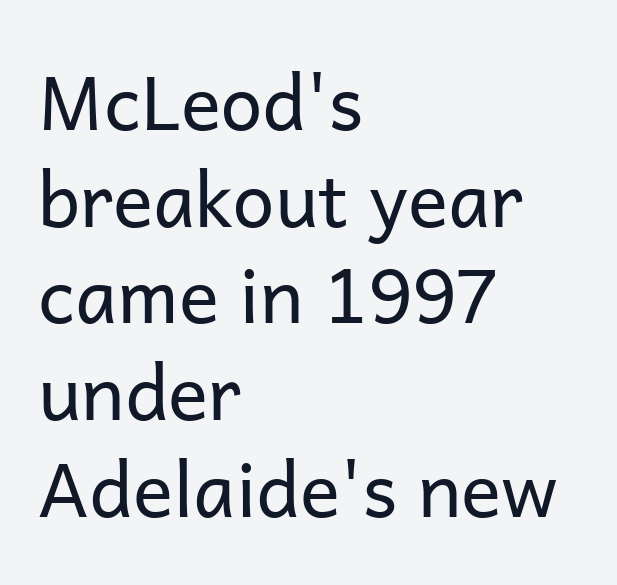
{"serif": "no", "italic": "no", "bold": "no", "weight": "regular", "width": "normal", "stroke_contrast": "low", "x_height": "medium", "monospaced": "no", "underline": "no", "align": "left", "line_spacing": "normal", "line_spacing_ratio": 1.29, "letter_spacing": "normal", "letter_spacing_em": 0.0, "glyph_px": 75}
